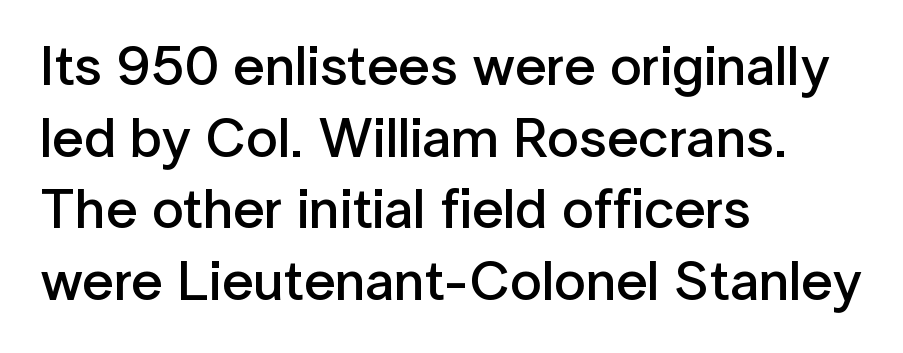
{"serif": "no", "italic": "no", "bold": "semi", "weight": "semibold", "width": "normal", "stroke_contrast": "low", "x_height": "medium", "monospaced": "no", "underline": "no", "align": "left", "line_spacing": "normal", "line_spacing_ratio": 1.28, "letter_spacing": "normal", "letter_spacing_em": 0.0, "glyph_px": 56}
